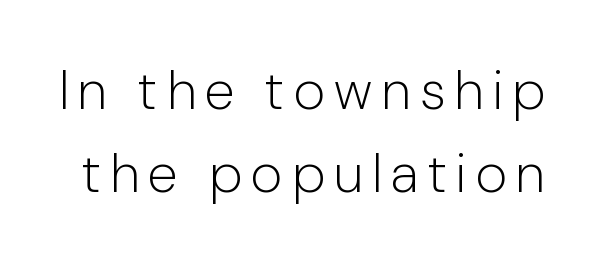
This rendering employs a face without finishing strokes, i.e., a sans-serif. This sample has the flowing, uneven cadence of proportional lettering. When letters stand straight like this, we call the style roman or upright. Words float on clear page, feet unadorned. Bold? No — there's no thickening of the strokes.
